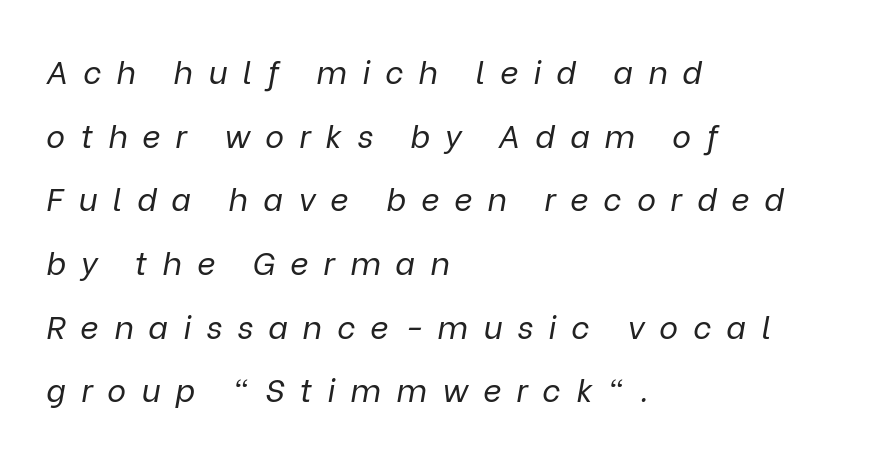
The image shows 32 px regular-weight type, italic (leaning right); set left-aligned, loose line spacing (1.99x), unusually wide letter spacing (+0.47 em), not underlined; low stroke contrast and a medium x-height.
